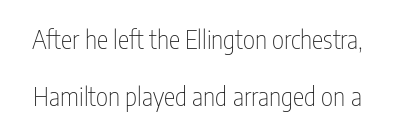
The image shows 26 px text type, upright; set loose line spacing (2.19x), normal letter spacing, not underlined.
